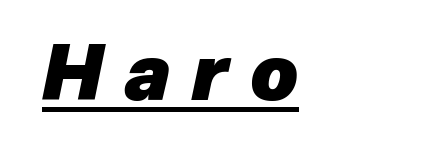
The image shows 75 px heavy type, italic (leaning right); set unusually wide letter spacing (+0.29 em), underlined; low stroke contrast and a medium x-height.
